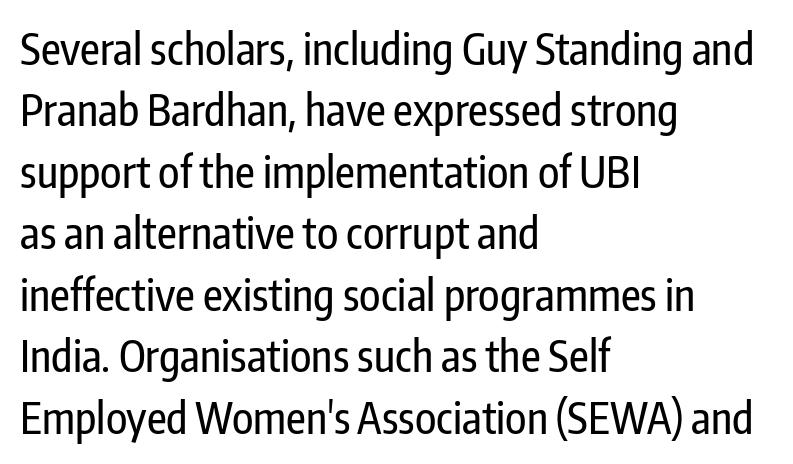
The image shows 43 px condensed sans-serif type, upright; set left-aligned, normal line spacing (1.43x), normal letter spacing, not underlined; low stroke contrast and a medium x-height.
